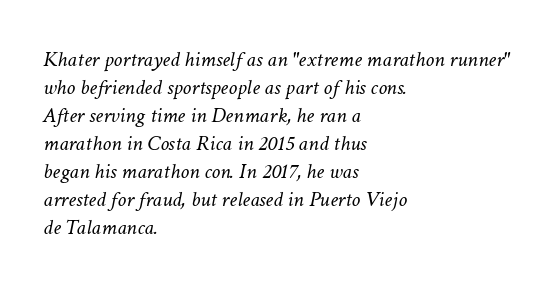
Q: Is the text bold? A: No.
Q: Is the text italic (slanted)? A: Yes, it leans right by about 11 degrees.
Q: Is the text underlined? A: No.
Q: How is the paragraph aligned? A: Left-aligned.
Q: Is the spacing between letters normal or unusually wide? A: Normal.
Q: Is the spacing between lines tight, normal or loose? A: Normal.
